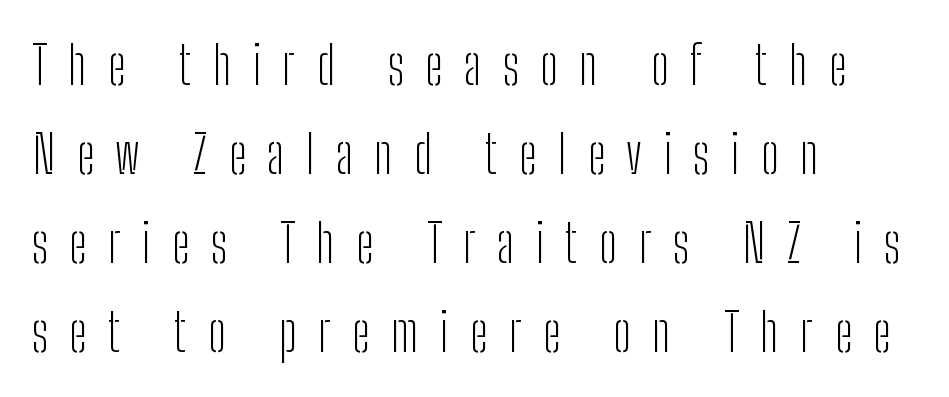
Caption: face not bold, strokes unweighted. The axis of the letterforms is exactly vertical. Loose tracking; the words dissolve into strings of separated letters. The lines in this sample share a left origin and differ only in where they stop. Anything drawn beneath the words? Only blank space.
